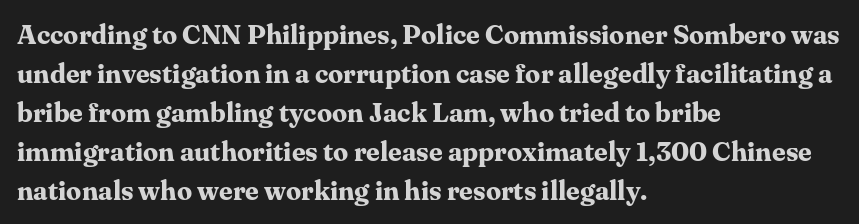
{"italic": "no", "bold": "yes", "underline": "no", "align": "left", "line_spacing": "normal", "line_spacing_ratio": 1.44, "letter_spacing": "normal", "letter_spacing_em": 0.0, "glyph_px": 27}
